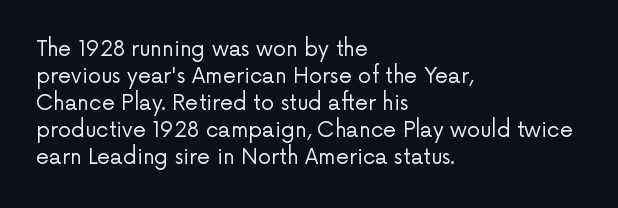
The image shows 21 px text type, upright; set left-aligned, normal line spacing (1.29x), normal letter spacing, not underlined.
